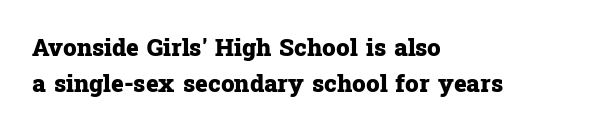
Q: Is the text bold? A: Yes.
Q: Is the text italic (slanted)? A: No, it is upright.
Q: Is the text underlined? A: No.
Q: How is the paragraph aligned? A: Left-aligned.
Q: Is the spacing between letters normal or unusually wide? A: Normal.
Q: Is the spacing between lines tight, normal or loose? A: Normal.
